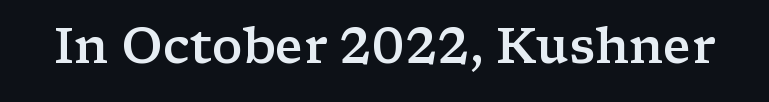
The image shows 49 px semibold, wide serif type, upright; set normal letter spacing, not underlined; low stroke contrast and a medium x-height.
